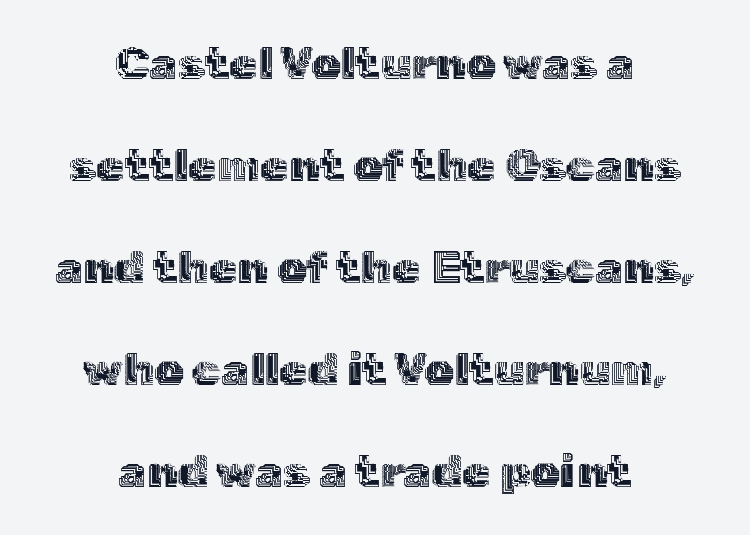
Q: Is the text italic (slanted)? A: No, it is upright.
Q: Is the text underlined? A: No.
Q: How is the paragraph aligned? A: Centered.
Q: Is the spacing between letters normal or unusually wide? A: Normal.
Q: Is the spacing between lines tight, normal or loose? A: Loose.
Q: Width (condensed, normal, or wide)? A: Normal.
Q: x-height? A: Medium.
Q: Monospaced? A: No.
